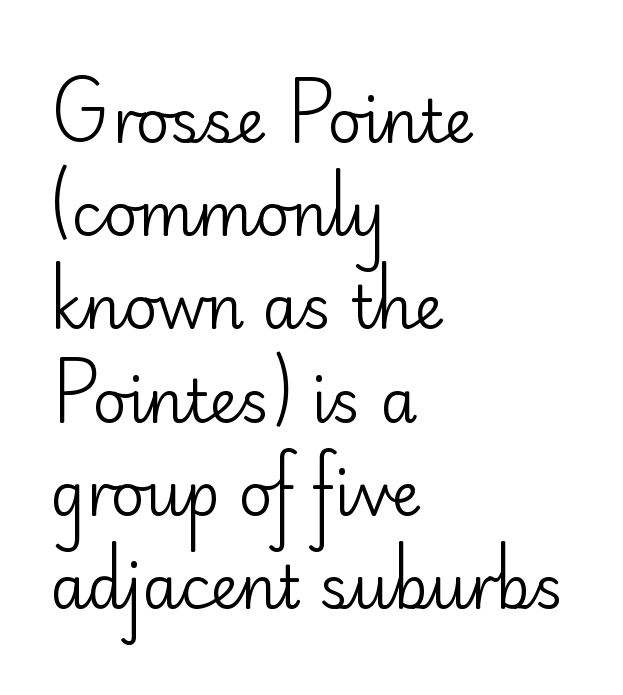
The image shows 59 px regular-weight sans-serif type, upright; set left-aligned, normal line spacing (1.58x), normal letter spacing, not underlined; low stroke contrast and a small x-height.
